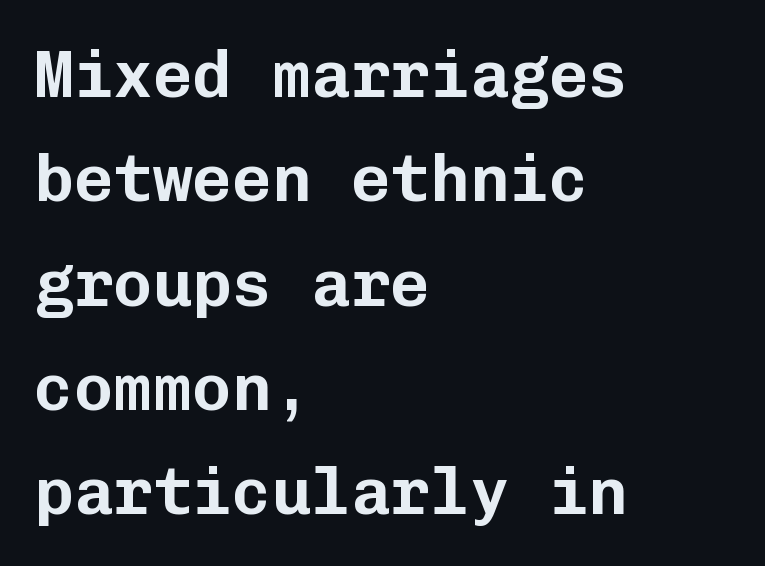
Visually the block forms a straight wall on the left and a jagged coastline on the right. Unlike italic type, these characters show no tilt at all. The strip under each line holds only bare page. The rendering uses typewriter-style spacing with identical character cells. In terms of letterspacing, this is plain default setting.
